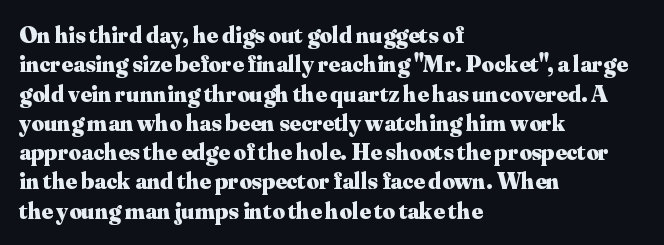
{"italic": "no", "bold": "yes", "underline": "no", "align": "left", "line_spacing_ratio": 1.22, "letter_spacing": "normal", "letter_spacing_em": 0.0, "glyph_px": 24}
